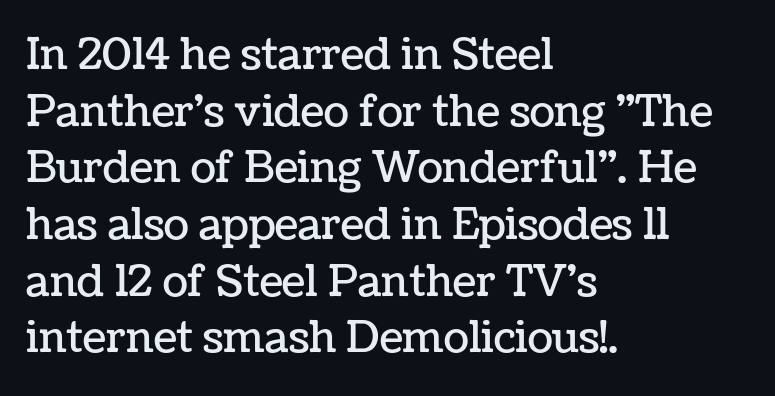
The image shows 42 px text type, upright; set left-aligned, normal line spacing (1.35x), normal letter spacing, not underlined; low stroke contrast and a medium x-height.
